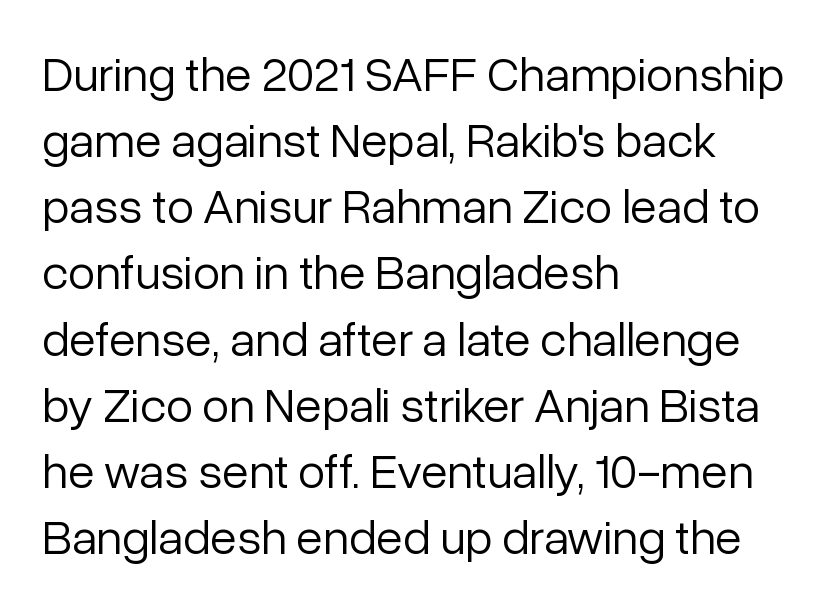
The image shows 49 px light sans-serif type, upright; set left-aligned, normal line spacing (1.35x), normal letter spacing, not underlined; low stroke contrast and a medium x-height.
